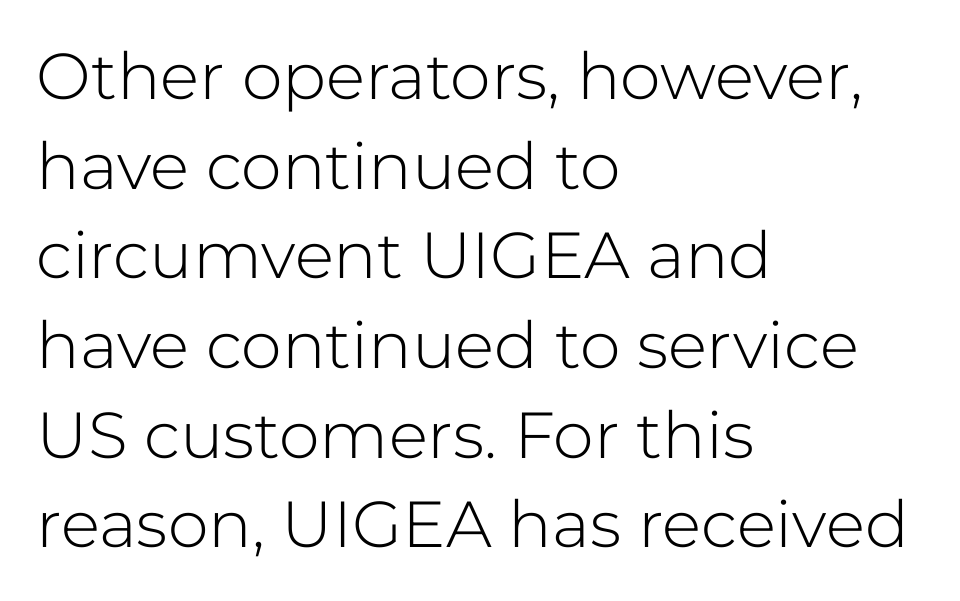
The image shows 65 px light sans-serif type, upright; set left-aligned, normal line spacing (1.38x), normal letter spacing, not underlined; low stroke contrast and a medium x-height.
